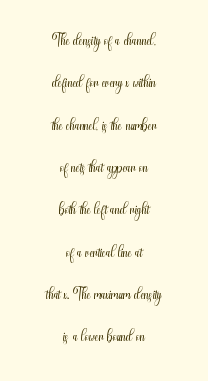
Q: Is the text bold? A: No.
Q: Is the text italic (slanted)? A: Yes.
Q: Is the text underlined? A: No.
Q: How is the paragraph aligned? A: Centered.
Q: Is the spacing between letters normal or unusually wide? A: Normal.
